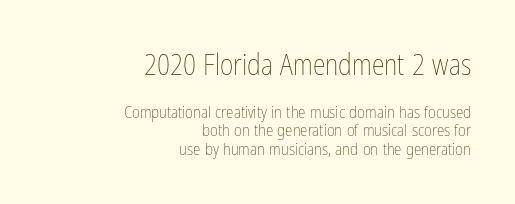
If you measured baseline to baseline, you'd find a short distance. Characters follow at the spacing the type designer built in. Character widths vary here, with narrow letters taking less room than wide ones. Bold? No — there's no thickening of the strokes.
